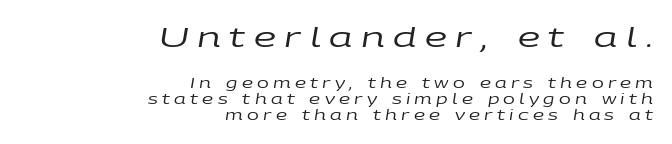
The letters advance in unequal steps, a hallmark of proportional type. This sample uses an oblique cut, with every glyph tilted off the vertical. Stem width sits at or under what a default text font uses. Block one is the big one; block two sits smaller underneath.
